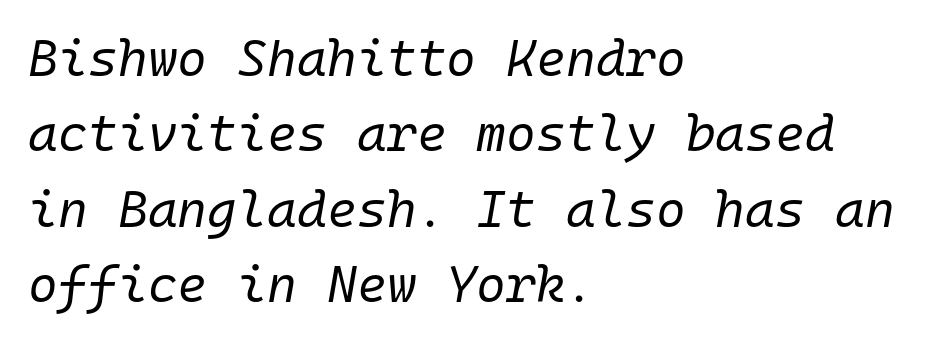
{"italic": "yes", "lean": "right", "slant_degrees": 10, "bold": "no", "weight": "regular", "width": "normal", "stroke_contrast": "low", "x_height": "medium", "monospaced": "yes", "underline": "no", "align": "left", "line_spacing": "normal", "line_spacing_ratio": 1.48, "letter_spacing": "normal", "letter_spacing_em": 0.0, "glyph_px": 51}
